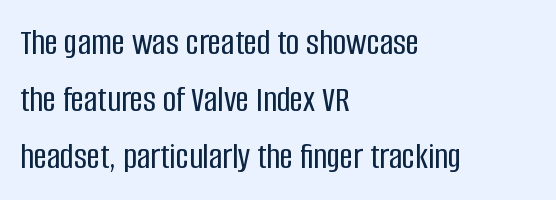
The image shows 37 px condensed sans-serif type, upright; set left-aligned, normal line spacing (1.54x), normal letter spacing, not underlined; low stroke contrast and a large x-height.
